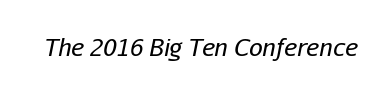
No extra tracking has been applied to these lines. The cut favours lightness, reaching ordinary text weight at its darkest. Is the type slanted? Yes — the strokes lean at a clear angle. Underline: absent.
